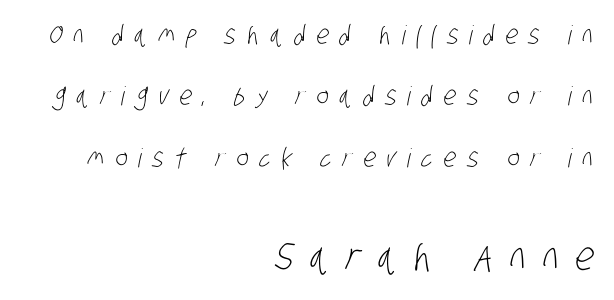
Q: Is the text bold? A: No.
Q: Is the typeface a serif or a sans-serif typeface? A: Sans-serif.
Q: Is the text underlined? A: No.
Q: How is the paragraph aligned? A: Right-aligned.
Q: Is the spacing between letters normal or unusually wide? A: Unusually wide.
Q: Is the spacing between lines tight, normal or loose? A: Loose.
Q: Which block of text is set in a larger size, the first (top) or the second (bottom)? A: The second (bottom) one.
Q: Width (condensed, normal, or wide)? A: Condensed.
Q: Stroke contrast? A: Low.
Q: x-height? A: Large.
Q: Monospaced? A: No.
